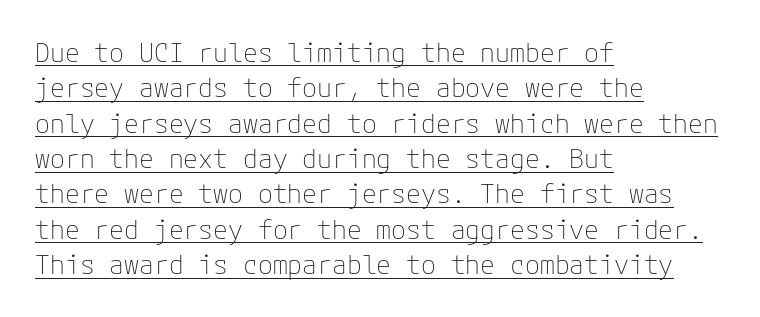
{"italic": "no", "bold": "no", "underline": "yes", "align": "left", "line_spacing": "normal", "line_spacing_ratio": 1.31, "letter_spacing": "normal", "letter_spacing_em": 0.0, "glyph_px": 27}
